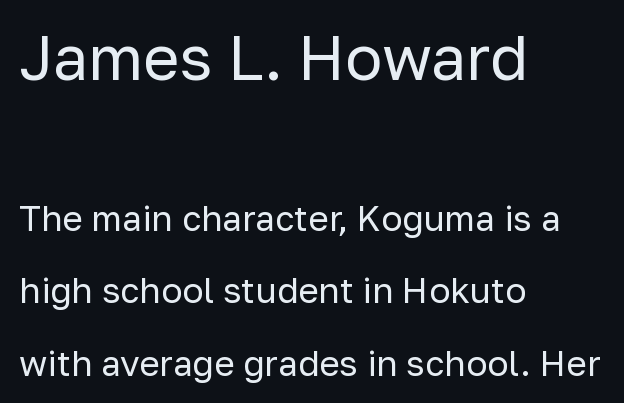
Q: Is the text bold? A: No.
Q: Is the text italic (slanted)? A: No, it is upright.
Q: Is the typeface a serif or a sans-serif typeface? A: Sans-serif.
Q: Is the text underlined? A: No.
Q: How is the paragraph aligned? A: Left-aligned.
Q: Is the spacing between letters normal or unusually wide? A: Normal.
Q: Is the spacing between lines tight, normal or loose? A: Loose.
Q: Which block of text is set in a larger size, the first (top) or the second (bottom)? A: The first (top) one.
Q: Width (condensed, normal, or wide)? A: Normal.
Q: Stroke contrast? A: Low.
Q: x-height? A: Medium.
Q: Monospaced? A: No.
